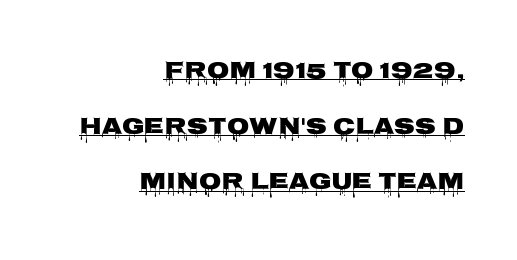
These lines keep a tight, regular rhythm from letter to letter. These characters rest on top of a visible drawn line. Line endings align vertically; line beginnings do not. Does the leading feel generous? Absolutely, it's lavish.
